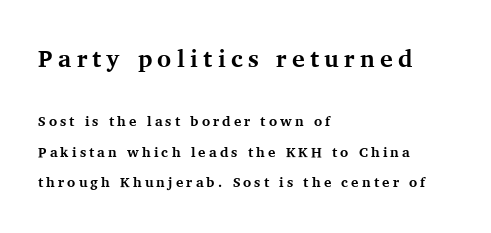
Q: Is the text bold? A: Yes.
Q: Is the text italic (slanted)? A: No, it is upright.
Q: Is the text underlined? A: No.
Q: How is the paragraph aligned? A: Left-aligned.
Q: Is the spacing between letters normal or unusually wide? A: Unusually wide.
Q: Is the spacing between lines tight, normal or loose? A: Loose.
Q: Which block of text is set in a larger size, the first (top) or the second (bottom)? A: The first (top) one.
